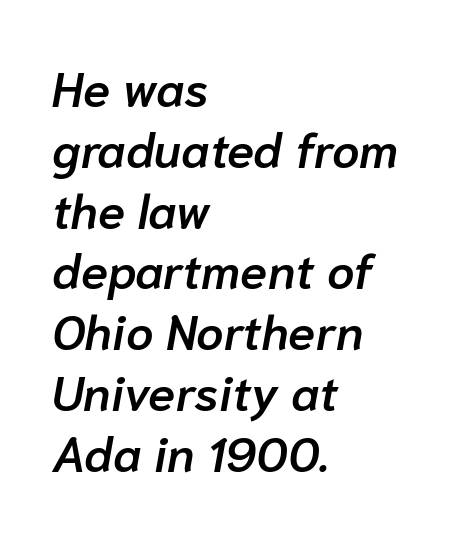
{"italic": "yes", "lean": "right", "slant_degrees": 10, "bold": "semi", "weight": "semibold", "width": "normal", "stroke_contrast": "low", "x_height": "medium", "monospaced": "no", "underline": "no", "align": "left", "line_spacing_ratio": 1.24, "letter_spacing": "normal", "letter_spacing_em": 0.0, "glyph_px": 49}
